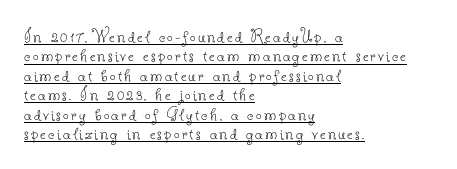
These characters rest on top of a visible drawn line. The typography opts for an upright posture over an oblique one. The characters are drawn with everyday or finer stroke widths. This block would grow much taller if given ordinary leading; it's compressed now. Teacher's note: observe the even left margin — that is flush-left alignment.
